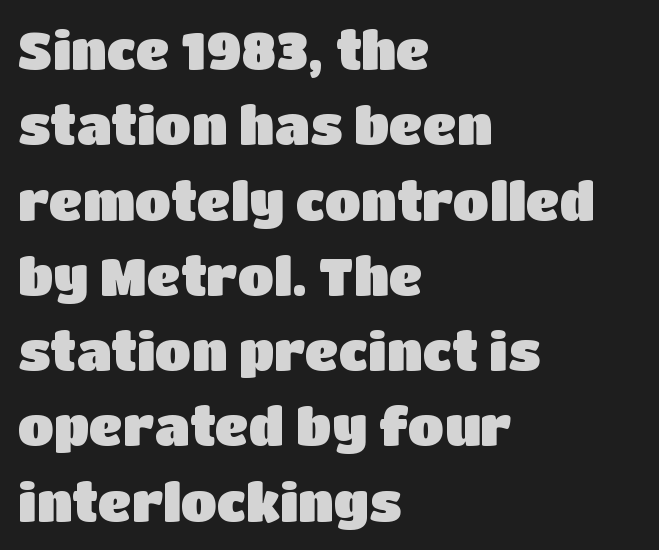
Unlike a traditional serif, this face leaves its strokes unadorned. Leading matches the norm, producing a regular column. Type without underlining. The passage shown has conventional tracking throughout.
